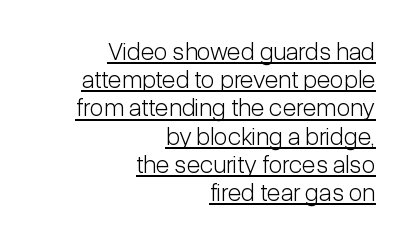
Observe the ordinary spacing: letters are neighbours, not strangers. The lines in this sample share a right terminus and differ only in where they begin. In terms of posture, this sample is upright. The letterforms sit at book weight or below. Tightly led — the rows are bunched.
